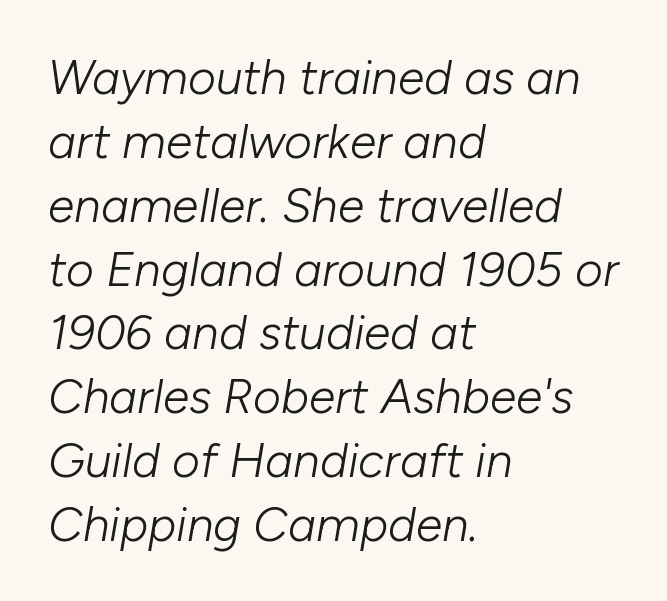
The image shows 48 px light type, italic (leaning right); set left-aligned, normal line spacing (1.33x), normal letter spacing, not underlined; low stroke contrast and a medium x-height.
